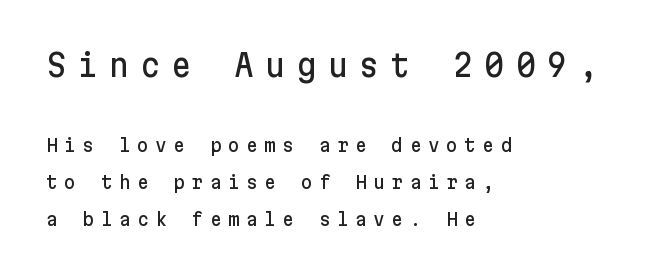
{"serif": "no", "italic": "no", "width": "normal", "stroke_contrast": "low", "x_height": "medium", "underline": "no", "align": "left", "line_spacing": "loose", "line_spacing_ratio": 2.05, "letter_spacing": "wide", "letter_spacing_em": 0.36, "larger_block": "first", "size_ratio": 1.72, "glyph_px": 31}
